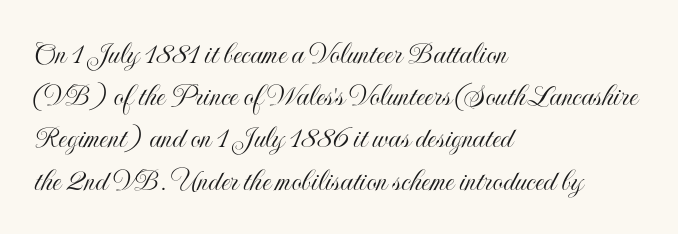
{"width": "condensed", "x_height": "small", "monospaced": "no", "underline": "no", "align": "left", "line_spacing": "normal", "line_spacing_ratio": 1.28, "letter_spacing": "normal", "letter_spacing_em": 0.0, "glyph_px": 33}
